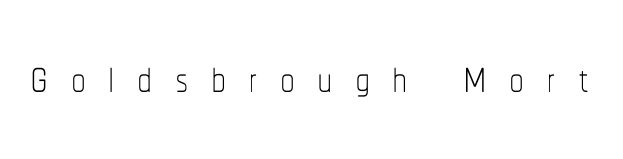
A typesetter would call this proportional, since set widths differ per character. Tracking value appears strongly positive — letters spread wide. Is the type heavy? It reads as light-to-regular instead. Ascenders rise straight up at ninety degrees. Underline: absent.
